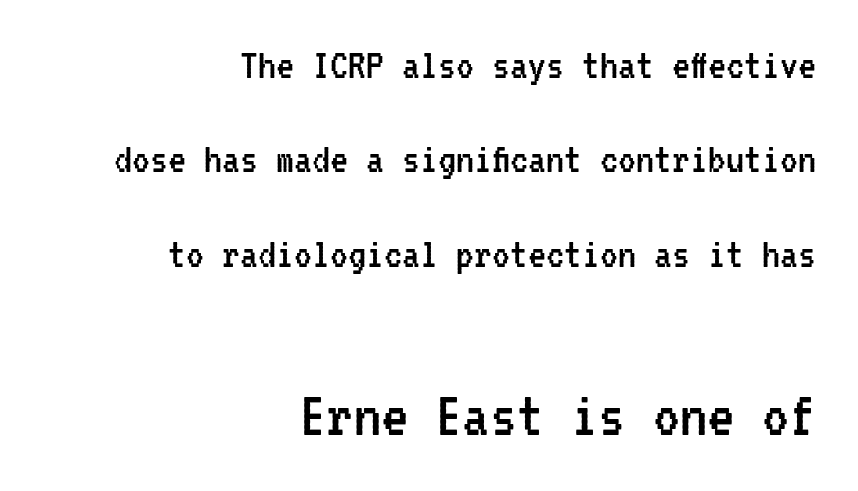
Here the designer chose a console-style face with uniform glyph widths. Font category for this specimen: sans-serif. The space beneath each line is pristine and unruled. Letters have the restrained weight of plain body copy at most. Caption: standard tracking, unaltered.
